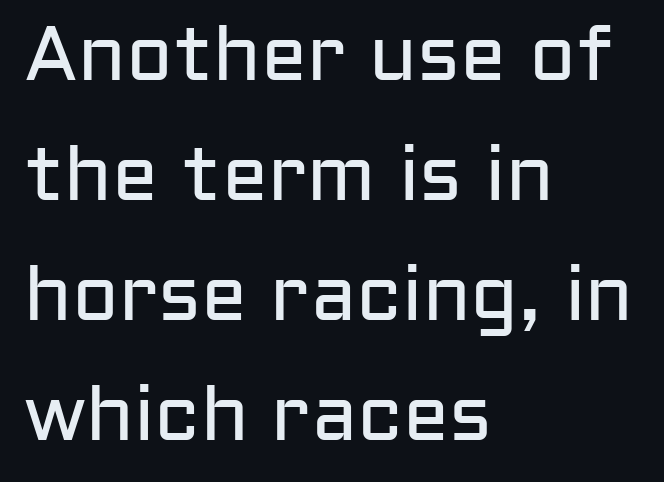
Q: Is the text bold? A: No.
Q: Is the text italic (slanted)? A: No, it is upright.
Q: Is the typeface a serif or a sans-serif typeface? A: Sans-serif.
Q: Is the text underlined? A: No.
Q: How is the paragraph aligned? A: Left-aligned.
Q: Is the spacing between letters normal or unusually wide? A: Normal.
Q: Is the spacing between lines tight, normal or loose? A: Normal.
Q: Width (condensed, normal, or wide)? A: Normal.
Q: Stroke contrast? A: Low.
Q: x-height? A: Medium.
Q: Monospaced? A: No.
